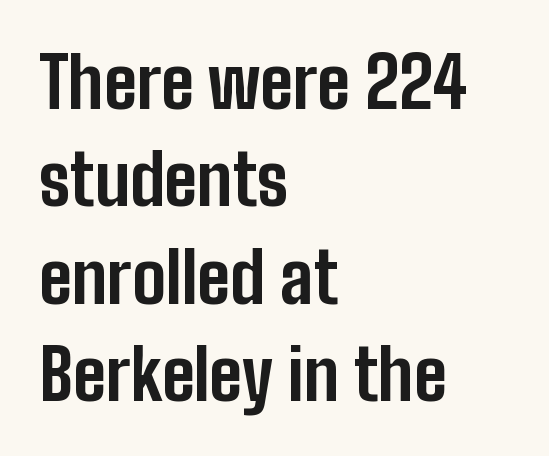
{"serif": "no", "italic": "no", "bold": "yes", "weight": "bold", "width": "condensed", "stroke_contrast": "low", "x_height": "medium", "monospaced": "no", "underline": "no", "align": "left", "line_spacing": "normal", "line_spacing_ratio": 1.37, "letter_spacing": "normal", "letter_spacing_em": 0.0, "glyph_px": 71}
